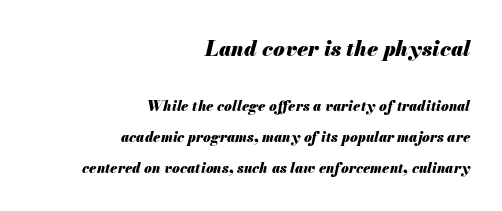
Bare-footed words on every line. Compared with a flush-left layout, this one pins lines to the opposite, right side. Visually, the top section dominates because its glyphs are scaled up. Yep, that's italic — everything's leaning.
